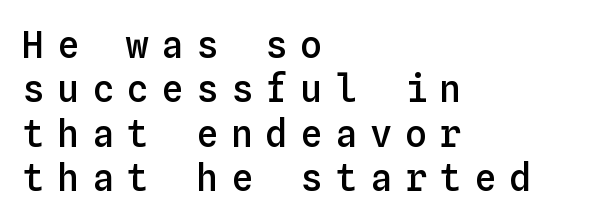
Q: Is the text bold? A: Semi-bold.
Q: Is the text italic (slanted)? A: No, it is upright.
Q: Is the text underlined? A: No.
Q: How is the paragraph aligned? A: Left-aligned.
Q: Is the spacing between letters normal or unusually wide? A: Unusually wide.
Q: Width (condensed, normal, or wide)? A: Normal.
Q: Stroke contrast? A: Low.
Q: x-height? A: Medium.
Q: Monospaced? A: Yes.
